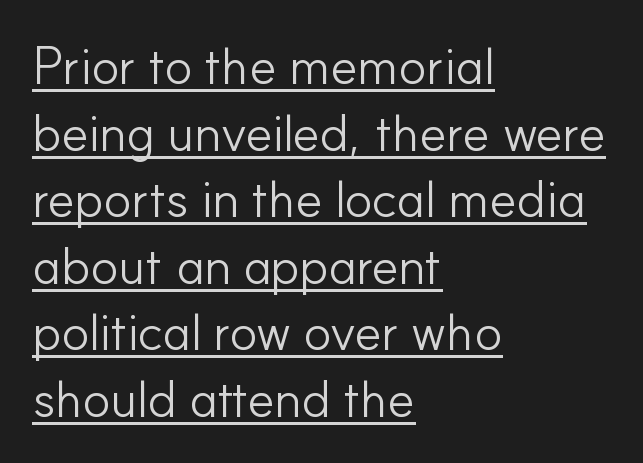
Q: Is the text bold? A: No.
Q: Is the text italic (slanted)? A: No, it is upright.
Q: Is the typeface a serif or a sans-serif typeface? A: Sans-serif.
Q: Is the text underlined? A: Yes.
Q: How is the paragraph aligned? A: Left-aligned.
Q: Is the spacing between letters normal or unusually wide? A: Normal.
Q: Is the spacing between lines tight, normal or loose? A: Normal.
Q: Width (condensed, normal, or wide)? A: Normal.
Q: Stroke contrast? A: Low.
Q: x-height? A: Small.
Q: Monospaced? A: No.
